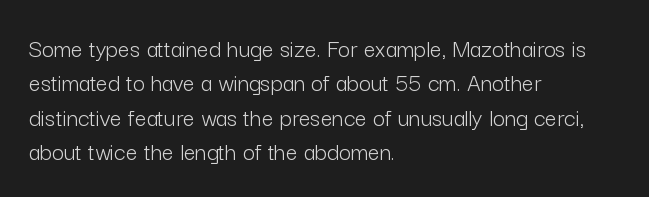
Leftover space on each line is placed entirely after the last word. Notice how the stems are strictly vertical — no italics here. The rendering uses a moderate line-height, typical for paragraphs. Underlining? Definitely not there. A light-to-regular cut is what we see here.
